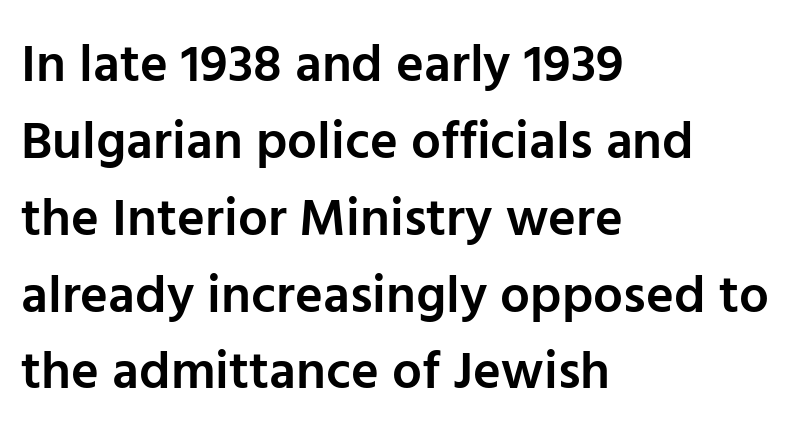
{"serif": "no", "italic": "no", "bold": "semi", "weight": "semibold", "width": "normal", "stroke_contrast": "low", "x_height": "medium", "monospaced": "no", "underline": "no", "align": "left", "line_spacing": "normal", "line_spacing_ratio": 1.45, "letter_spacing": "normal", "letter_spacing_em": 0.0, "glyph_px": 53}
